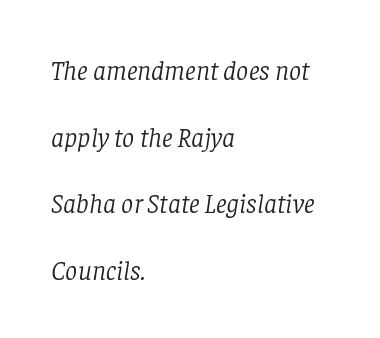
Q: Is the text bold? A: No.
Q: Is the text italic (slanted)? A: Yes, it leans right by about 8 degrees.
Q: Is the text underlined? A: No.
Q: How is the paragraph aligned? A: Left-aligned.
Q: Is the spacing between letters normal or unusually wide? A: Normal.
Q: Is the spacing between lines tight, normal or loose? A: Loose.
